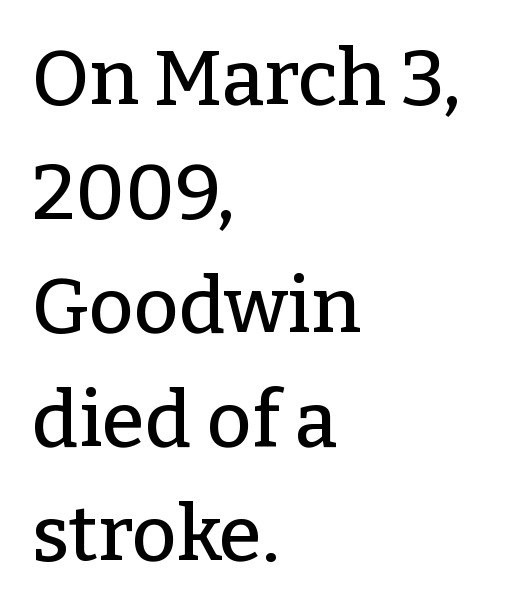
Q: Is the text italic (slanted)? A: No, it is upright.
Q: Is the typeface a serif or a sans-serif typeface? A: Serif.
Q: Is the text underlined? A: No.
Q: How is the paragraph aligned? A: Left-aligned.
Q: Is the spacing between letters normal or unusually wide? A: Normal.
Q: Is the spacing between lines tight, normal or loose? A: Normal.
Q: Width (condensed, normal, or wide)? A: Normal.
Q: Stroke contrast? A: Low.
Q: x-height? A: Medium.
Q: Monospaced? A: No.
